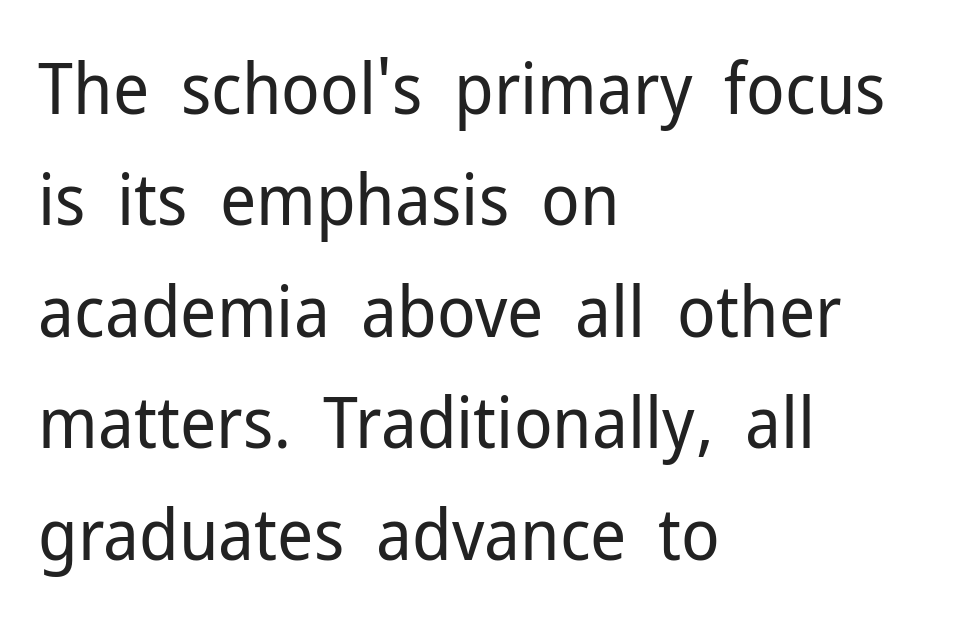
The rendering keeps characters at their native spacing. The axis of the letterforms is exactly vertical. In CSS terms this would be text-align: left. A typesetter would call this proportional, since set widths differ per character. Stems here are at most as thick as an everyday book face. Horizontal bands of white between lines are of average thickness.
